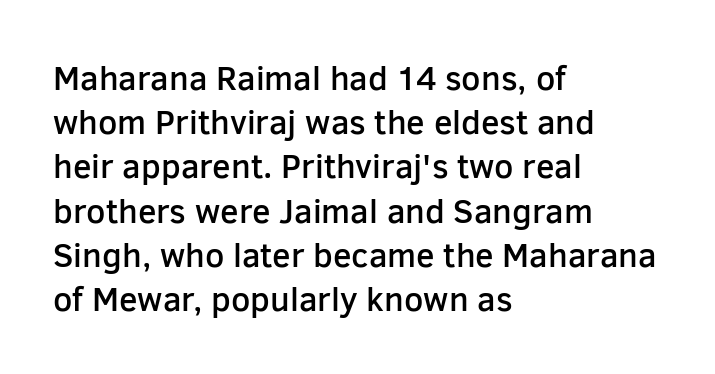
{"serif": "no", "italic": "no", "bold": "semi", "weight": "semibold", "width": "normal", "stroke_contrast": "low", "x_height": "medium", "monospaced": "no", "underline": "no", "align": "left", "line_spacing": "normal", "line_spacing_ratio": 1.3, "letter_spacing": "normal", "letter_spacing_em": 0.0, "glyph_px": 34}
